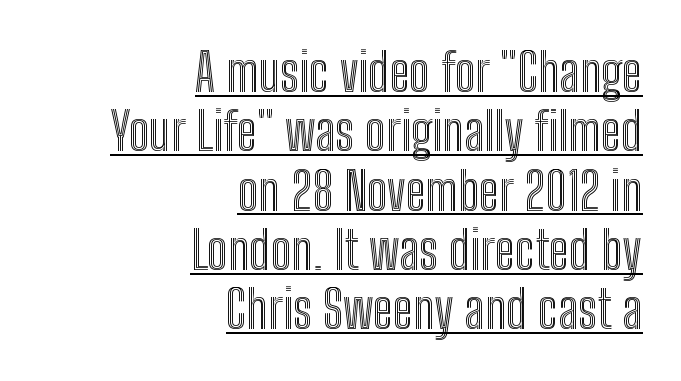
The image shows 53 px condensed type, upright; set right-aligned, tight line spacing (1.12x), normal letter spacing, underlined; a medium x-height.
